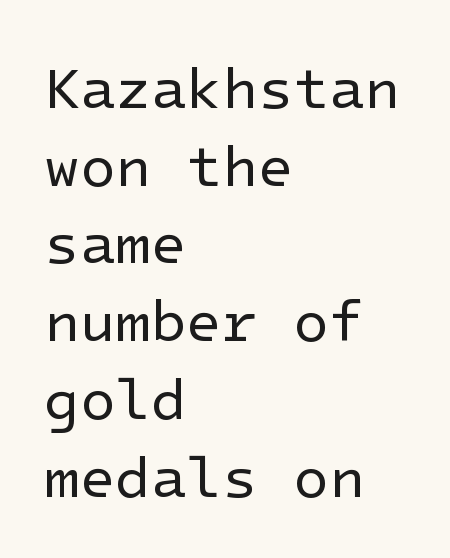
{"serif": "no", "italic": "no", "bold": "no", "weight": "regular", "width": "normal", "stroke_contrast": "low", "x_height": "medium", "underline": "no", "align": "left", "line_spacing": "normal", "line_spacing_ratio": 1.34, "letter_spacing": "normal", "letter_spacing_em": 0.0, "glyph_px": 58}
